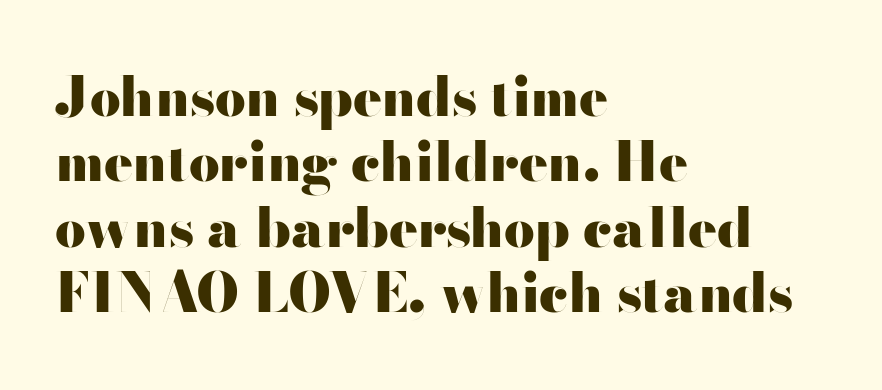
Q: Is the text bold? A: Yes.
Q: Is the text italic (slanted)? A: No, it is upright.
Q: Is the typeface a serif or a sans-serif typeface? A: Sans-serif.
Q: Is the text underlined? A: No.
Q: How is the paragraph aligned? A: Left-aligned.
Q: Is the spacing between letters normal or unusually wide? A: Normal.
Q: Width (condensed, normal, or wide)? A: Wide.
Q: Stroke contrast? A: High.
Q: x-height? A: Small.
Q: Monospaced? A: No.
